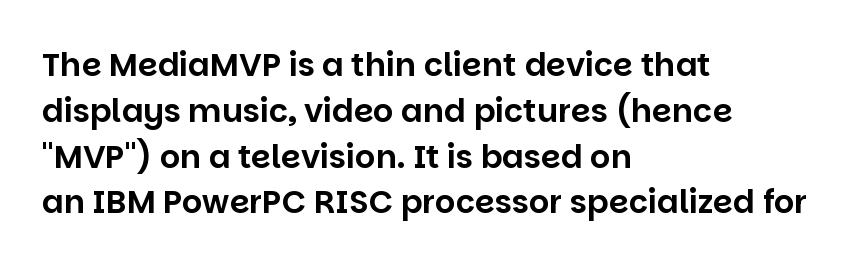
You can tell it's not italic because the verticals are truly vertical. Normally led — the rows are evenly, conventionally spaced. Is this a fixed-width face? No — the glyphs have proportional, varying widths. Stroke terminals: plain, sans-serif. Words appear dense and cohesive because spacing is normal.
